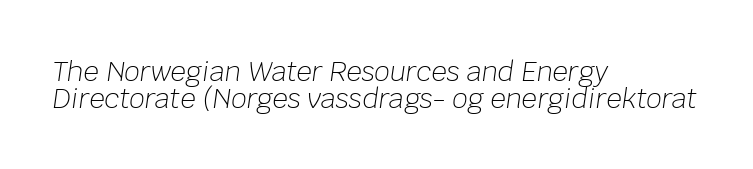
Q: Is the text bold? A: No.
Q: Is the text italic (slanted)? A: Yes, it leans right by about 8 degrees.
Q: Is the text underlined? A: No.
Q: How is the paragraph aligned? A: Left-aligned.
Q: Is the spacing between letters normal or unusually wide? A: Normal.
Q: Is the spacing between lines tight, normal or loose? A: Tight.
